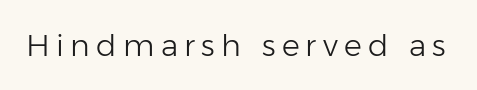
{"serif": "no", "italic": "no", "bold": "no", "weight": "light", "width": "normal", "stroke_contrast": "low", "x_height": "medium", "monospaced": "no", "underline": "no", "letter_spacing": "wide", "letter_spacing_em": 0.21, "glyph_px": 30}
